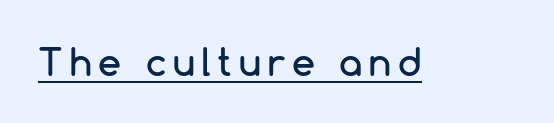
{"serif": "no", "italic": "no", "width": "normal", "stroke_contrast": "low", "x_height": "medium", "monospaced": "no", "underline": "yes", "glyph_px": 37}
